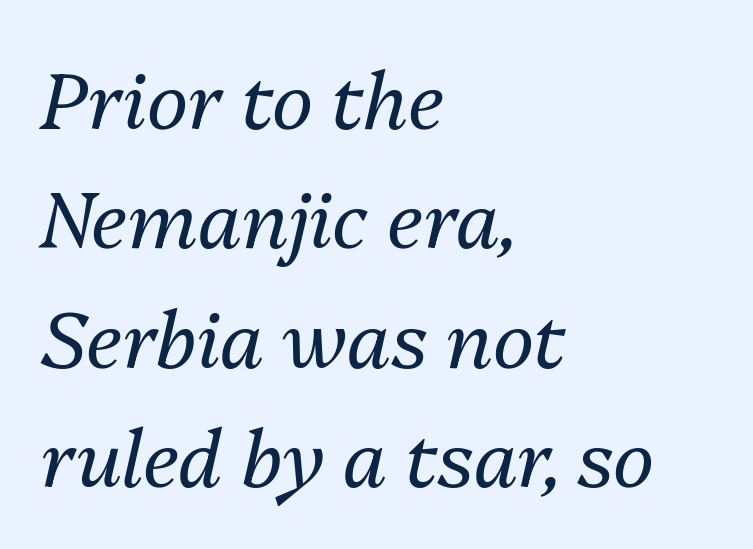
No extra ink here — the face is not bold. Is this a fixed-width face? No — the glyphs have proportional, varying widths. Short and long lines alike share a common starting point at left. Compared with typical paragraphs, the rows here are spaced about the same. Compared with ordinary roman type, these characters are visibly tilted.
